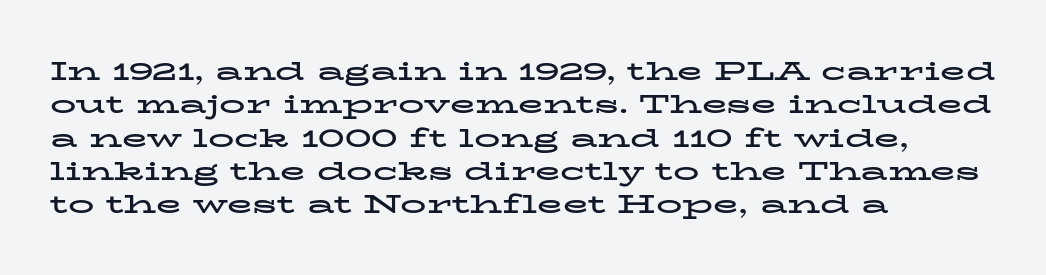
Q: Is the text bold? A: Yes.
Q: Is the text italic (slanted)? A: No, it is upright.
Q: Is the text underlined? A: No.
Q: How is the paragraph aligned? A: Left-aligned.
Q: Is the spacing between letters normal or unusually wide? A: Normal.
Q: Is the spacing between lines tight, normal or loose? A: Normal.
